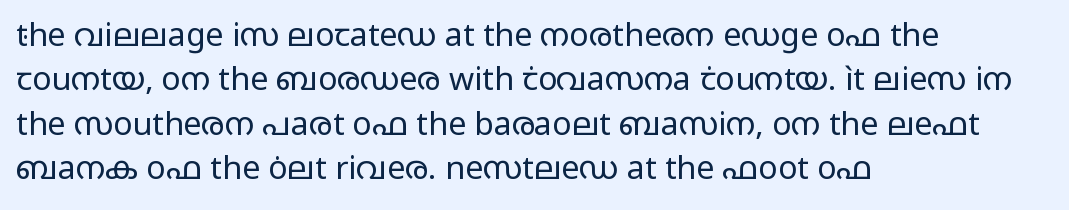
Q: Is the text bold? A: No.
Q: Is the text italic (slanted)? A: No, it is upright.
Q: Is the typeface a serif or a sans-serif typeface? A: Sans-serif.
Q: Is the text underlined? A: No.
Q: How is the paragraph aligned? A: Left-aligned.
Q: Is the spacing between letters normal or unusually wide? A: Normal.
Q: Is the spacing between lines tight, normal or loose? A: Normal.
Q: Width (condensed, normal, or wide)? A: Wide.
Q: Stroke contrast? A: Low.
Q: x-height? A: Medium.
Q: Monospaced? A: No.
